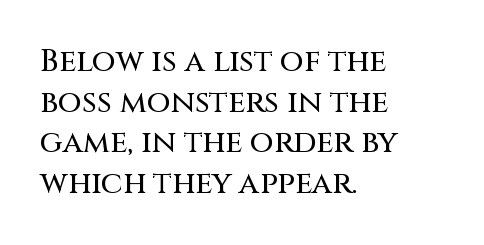
Italic: no, the glyphs are upright roman. The face used here is proportionally spaced, like ordinary book or web type. Vertical spacing — default. Visually the block forms a straight wall on the left and a jagged coastline on the right.
